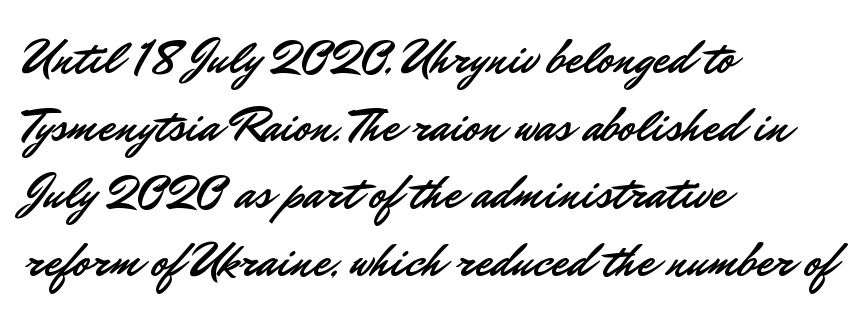
Q: Is the text italic (slanted)? A: Yes.
Q: Is the typeface a serif or a sans-serif typeface? A: Sans-serif.
Q: Is the text underlined? A: No.
Q: How is the paragraph aligned? A: Left-aligned.
Q: Is the spacing between letters normal or unusually wide? A: Normal.
Q: Is the spacing between lines tight, normal or loose? A: Normal.
Q: Width (condensed, normal, or wide)? A: Normal.
Q: Stroke contrast? A: Low.
Q: x-height? A: Small.
Q: Monospaced? A: No.
